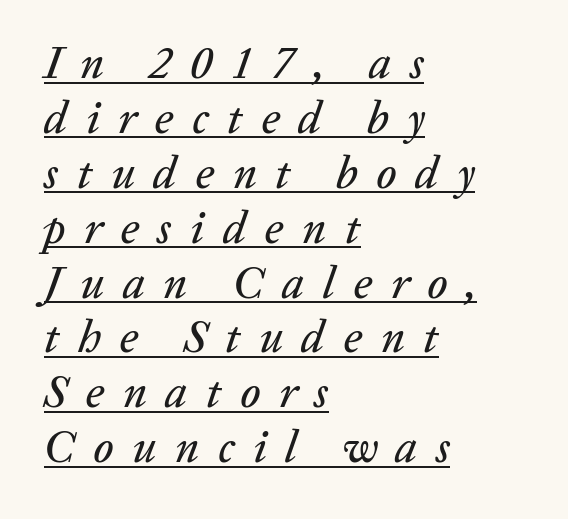
The image shows 45 px text type, italic (leaning right); set left-aligned, line spacing 1.22x, unusually wide letter spacing (+0.41 em), underlined; low stroke contrast and a medium x-height.
